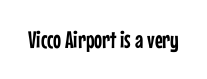
Observe the ordinary spacing: letters are neighbours, not strangers. Underline: absent. Rendered with straight, roman letterforms.
